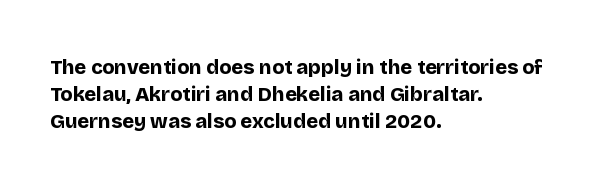
It's the straight-up-and-down kind of type. The letters sit at their default tracking, neither squeezed nor spread. Line starts are locked; line ends wander. This is heavy type, rendered in bold. Baseline-to-baseline distance is the conventional proportion of letter height.
